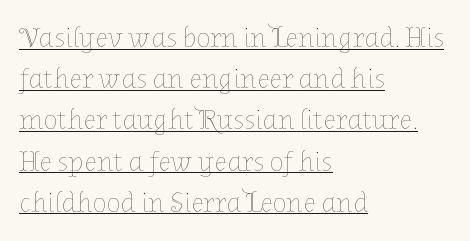
The image shows 29 px thin type, upright; set left-aligned, normal line spacing (1.42x), normal letter spacing, underlined; low stroke contrast and a medium x-height.
